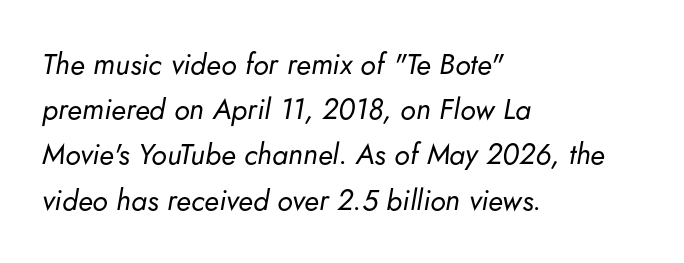
Q: Is the text bold? A: No.
Q: Is the text italic (slanted)? A: Yes, it leans right by about 5 degrees.
Q: Is the text underlined? A: No.
Q: How is the paragraph aligned? A: Left-aligned.
Q: Is the spacing between letters normal or unusually wide? A: Normal.
Q: Is the spacing between lines tight, normal or loose? A: Normal.
Q: Width (condensed, normal, or wide)? A: Normal.
Q: Stroke contrast? A: Low.
Q: x-height? A: Small.
Q: Monospaced? A: No.
